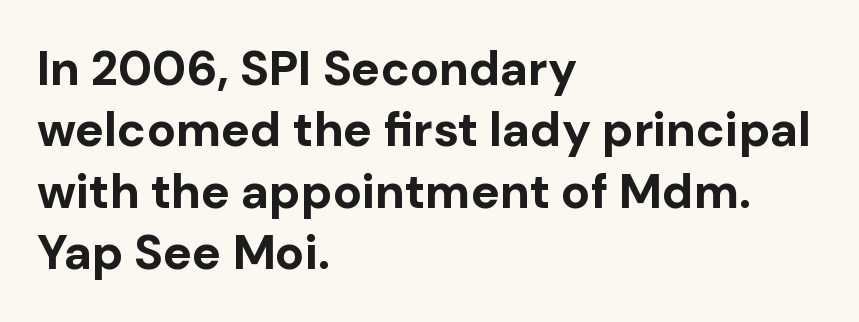
Default kerning and tracking; the words read as compact shapes. The type family on display is of the sans-serif kind. The font is running at its bold setting. Baseline-to-baseline distance is the conventional proportion of letter height. The baseline area is clear. Note the varied advance widths — an 'i' is clearly narrower than an 'm'.
